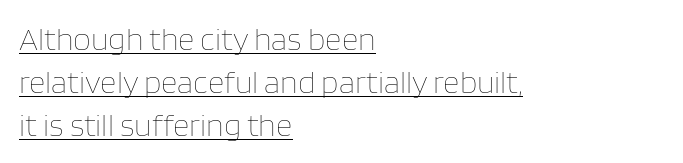
The image shows 32 px thin type, upright; set left-aligned, normal line spacing (1.34x), normal letter spacing, underlined; low stroke contrast and a large x-height.
